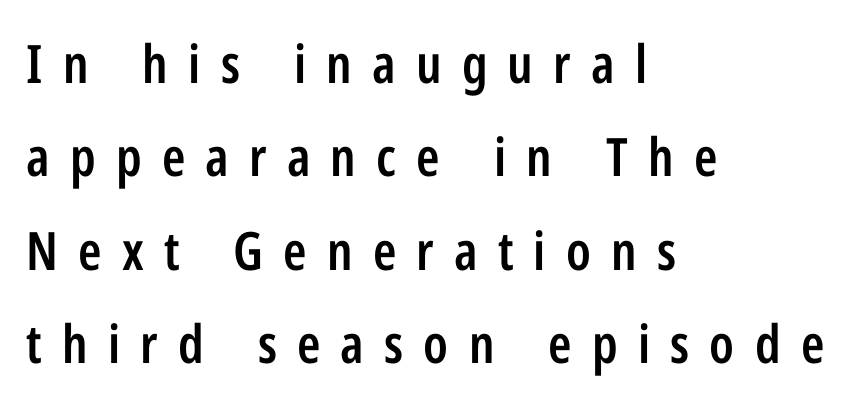
{"serif": "no", "italic": "no", "bold": "semi", "weight": "semibold", "width": "condensed", "stroke_contrast": "low", "x_height": "medium", "monospaced": "no", "underline": "no", "align": "left", "line_spacing_ratio": 1.76, "letter_spacing": "wide", "letter_spacing_em": 0.38, "glyph_px": 53}
